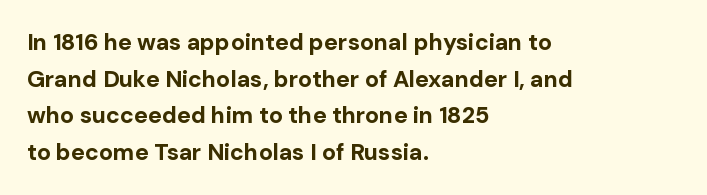
The image shows 23 px bold type, upright; set left-aligned, normal line spacing (1.59x), normal letter spacing, not underlined.
